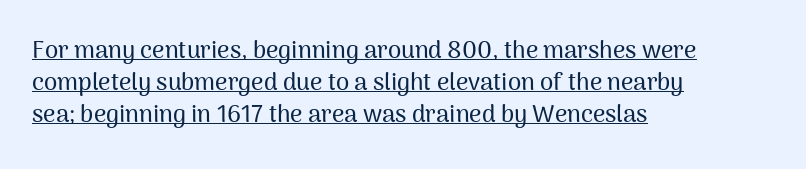
Whoever set this chose a conventional vertical rhythm. Caption: standard tracking, unaltered. Beneath each row of characters lies a ruled line. Nope, not italic — everything's standing straight.
